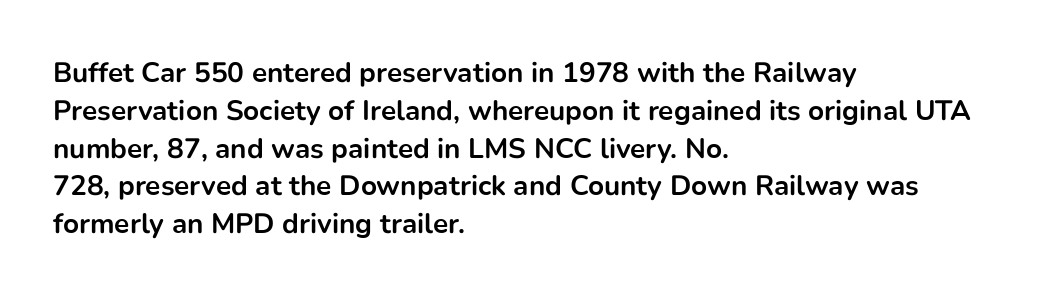
The image shows 28 px bold sans-serif type, upright; set left-aligned, normal line spacing (1.35x), normal letter spacing, not underlined; low stroke contrast and a medium x-height.
